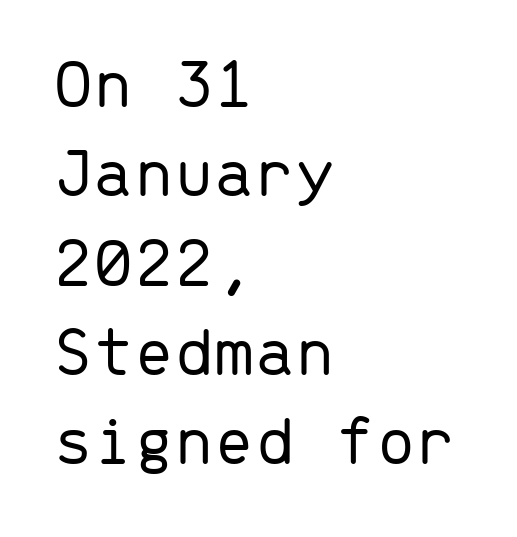
Q: Is the text bold? A: No.
Q: Is the text italic (slanted)? A: No, it is upright.
Q: Is the typeface a serif or a sans-serif typeface? A: Sans-serif.
Q: Is the text underlined? A: No.
Q: How is the paragraph aligned? A: Left-aligned.
Q: Is the spacing between letters normal or unusually wide? A: Normal.
Q: Width (condensed, normal, or wide)? A: Normal.
Q: Stroke contrast? A: Low.
Q: x-height? A: Medium.
Q: Monospaced? A: Yes.
